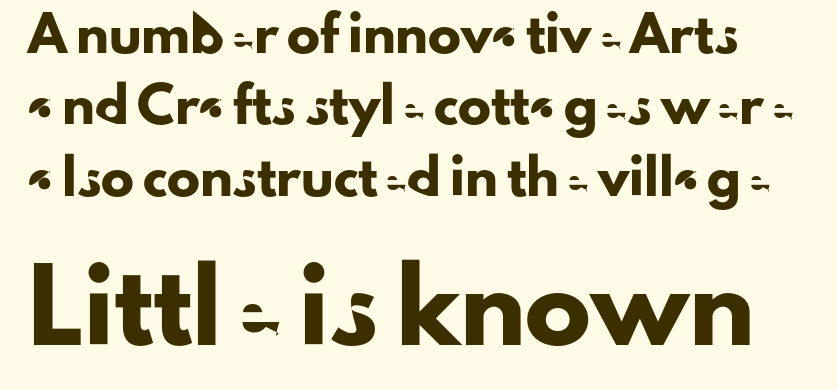
{"serif": "no", "italic": "no", "width": "normal", "stroke_contrast": "low", "x_height": "small", "monospaced": "no", "underline": "no", "line_spacing": "loose", "line_spacing_ratio": 2.16, "letter_spacing": "normal", "letter_spacing_em": 0.0, "larger_block": "second", "size_ratio": 2.0, "glyph_px": 66}
